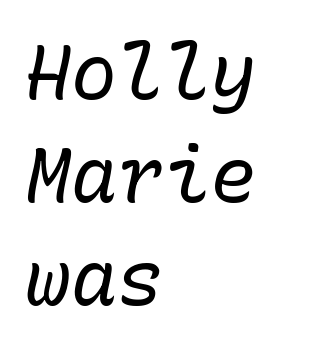
{"italic": "yes", "lean": "right", "slant_degrees": 10, "bold": "no", "weight": "regular", "width": "normal", "stroke_contrast": "low", "x_height": "medium", "monospaced": "yes", "underline": "no", "align": "left", "line_spacing": "normal", "line_spacing_ratio": 1.34, "letter_spacing": "normal", "letter_spacing_em": 0.0, "glyph_px": 77}
